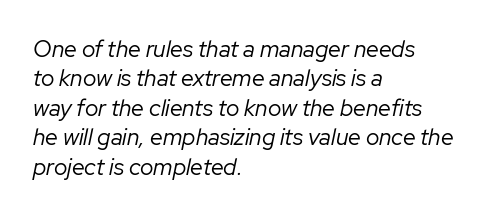
The strip under each line holds only bare page. Stems and bowls with no extra thickness — not bold. The letters sit at their default tracking, neither squeezed nor spread. The text block is weighted toward the left margin, trailing off unevenly rightward.
